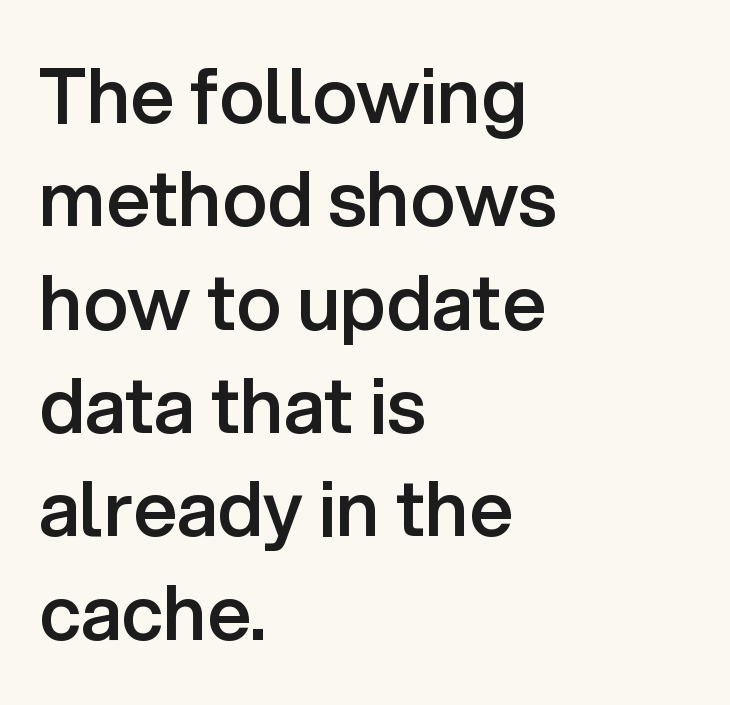
The image shows 76 px semibold sans-serif type, upright; set left-aligned, normal line spacing (1.36x), normal letter spacing, not underlined; low stroke contrast and a medium x-height.
